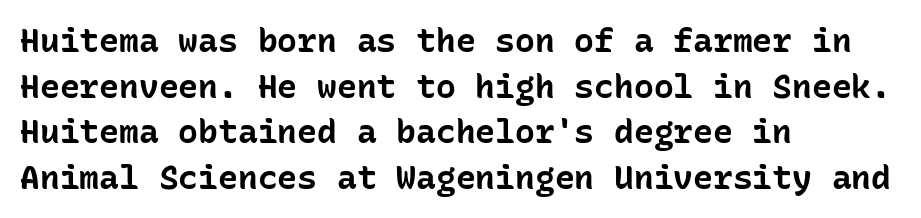
Line beginnings align vertically; line endings do not. These lines are rendered in a fixed-pitch font. The letters stand straight up with perfectly vertical stems. Only glyphs here, with clear space below each row. Notice how descenders clear the ascenders below comfortably — that's standard leading. Is the type bold? Yes — the strokes are clearly thick and heavy.
